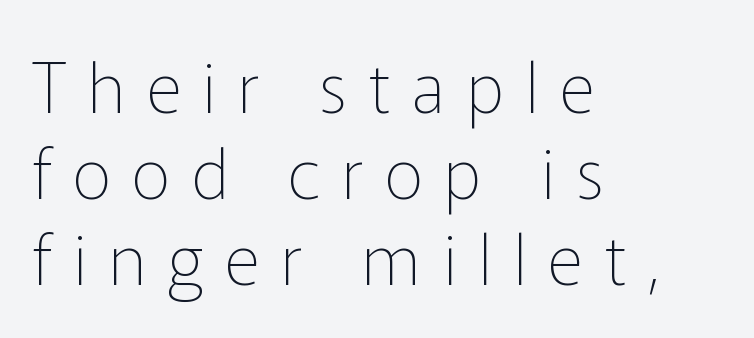
Q: Is the text bold? A: No.
Q: Is the text italic (slanted)? A: No, it is upright.
Q: Is the typeface a serif or a sans-serif typeface? A: Sans-serif.
Q: Is the text underlined? A: No.
Q: How is the paragraph aligned? A: Left-aligned.
Q: Is the spacing between letters normal or unusually wide? A: Unusually wide.
Q: Is the spacing between lines tight, normal or loose? A: Normal.
Q: Width (condensed, normal, or wide)? A: Normal.
Q: Stroke contrast? A: Low.
Q: x-height? A: Medium.
Q: Monospaced? A: No.
